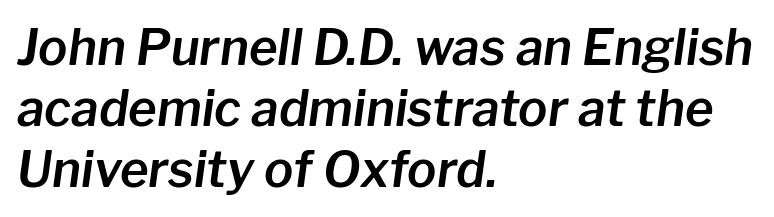
Typeset ragged right — the left edge is the straight one. Posture: slanted. A typesetter would call this proportional, since set widths differ per character. The gaps between neighbouring characters are ordinary and unremarkable. Clear beneath every line of the passage.
